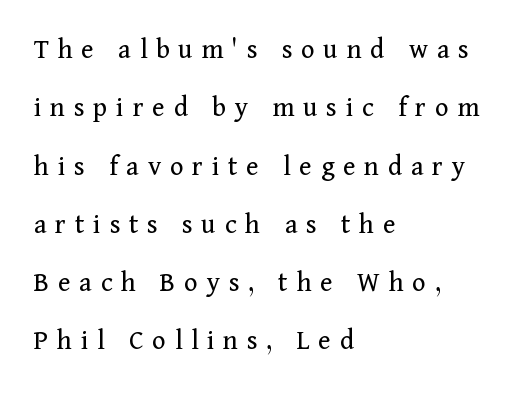
The image shows 29 px regular-weight serif type, upright; set left-aligned, loose line spacing (2.01x), unusually wide letter spacing (+0.3 em), not underlined; medium stroke contrast and a medium x-height.
